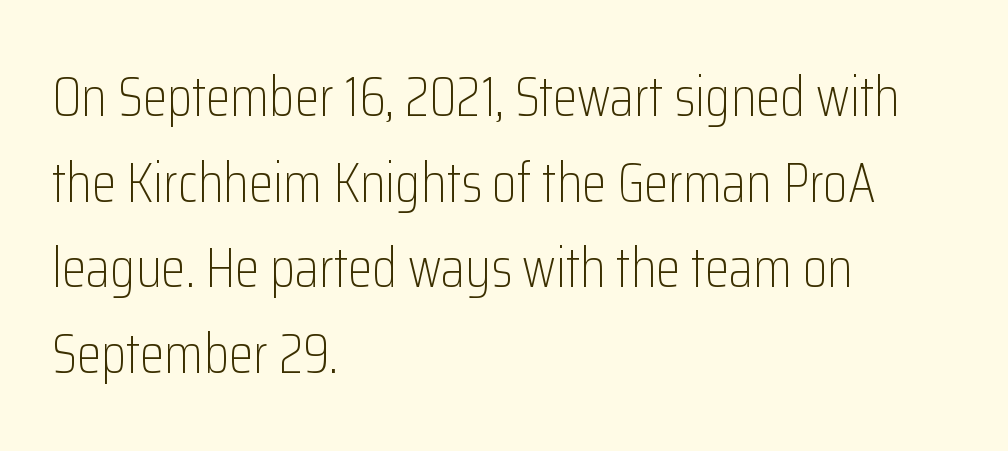
The image shows 56 px light, condensed sans-serif type, upright; set left-aligned, normal line spacing (1.53x), normal letter spacing, not underlined; low stroke contrast and a medium x-height.
